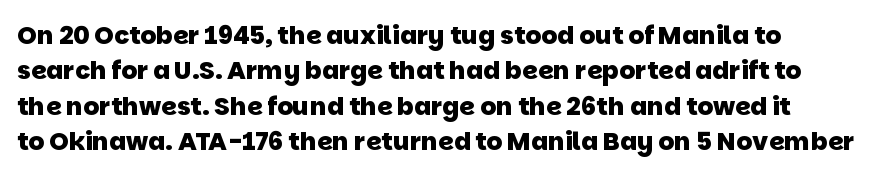
Plain, unruled lines of type. Spacing between characters is what you'd get straight out of the box. I'd describe the lettering as bold — thick and assertive. Line spacing here is normal.
